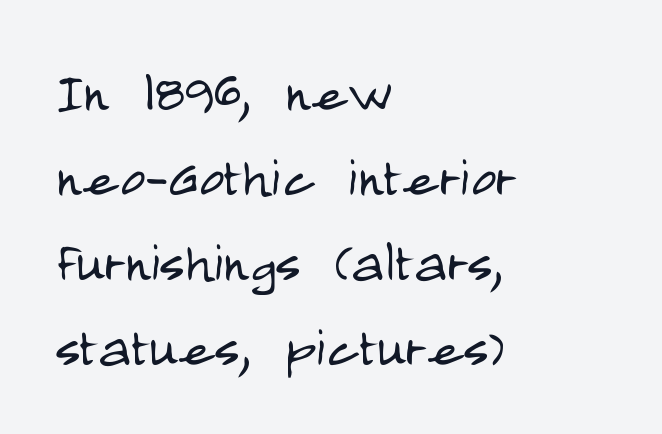
{"serif": "no", "italic": "no", "bold": "no", "weight": "light", "width": "condensed", "stroke_contrast": "low", "x_height": "large", "monospaced": "no", "underline": "no", "align": "left", "line_spacing": "normal", "line_spacing_ratio": 1.25, "letter_spacing": "normal", "letter_spacing_em": 0.0, "glyph_px": 68}
